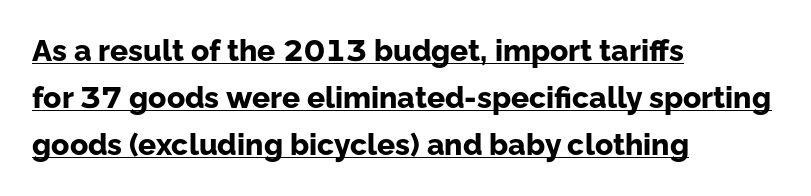
Caption: bold face, heavy strokes. Posture: straight, roman, zero tilt. Spacing verdict: proportional, widths tailored to each character. Default kerning and tracking; the words read as compact shapes.
